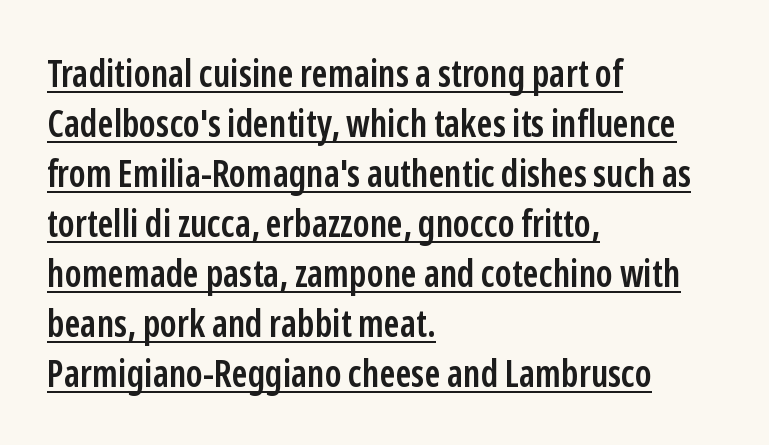
The space between consecutive lines is moderate. Letterform terminals end flat and unadorned throughout the passage. These lines are set flush left with a ragged right edge. Each letter keeps its own natural width here, so spacing adapts to shape. The glyphs are accompanied by a horizontal stroke just below them.
